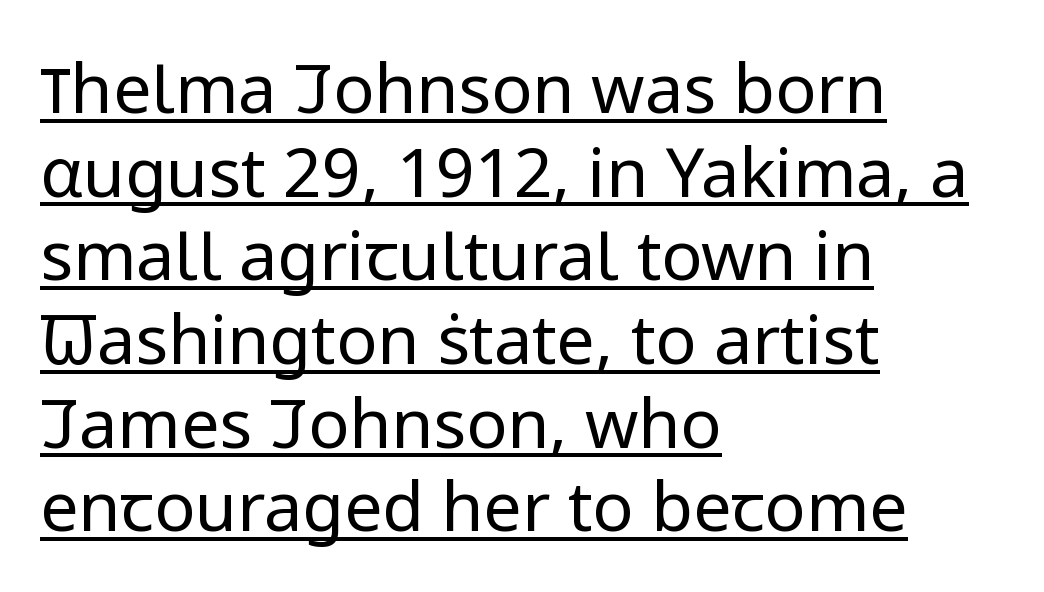
The image shows 68 px regular-weight sans-serif type, upright; set left-aligned, line spacing 1.23x, normal letter spacing, underlined; low stroke contrast and a medium x-height.
